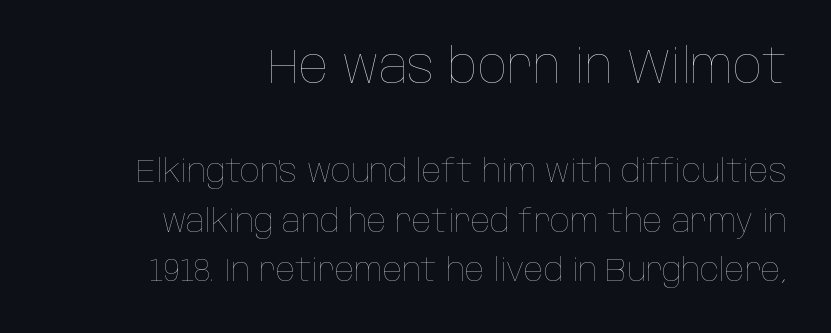
The vertical gap from one line to the next is medium. In this sample the first text group is rendered at the bigger scale. Horizontal alignment here is rightward, an uncommon choice for prose. This sample uses plain, unmodified letter spacing. Compared with a typical body face, this is equally light or lighter still. The face used here is proportionally spaced, like ordinary book or web type.
